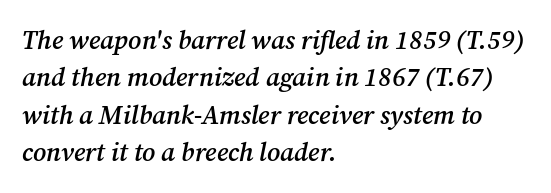
Q: Is the text bold? A: Semi-bold.
Q: Is the text italic (slanted)? A: Yes, it leans right by about 12 degrees.
Q: Is the text underlined? A: No.
Q: How is the paragraph aligned? A: Left-aligned.
Q: Is the spacing between letters normal or unusually wide? A: Normal.
Q: Is the spacing between lines tight, normal or loose? A: Normal.
